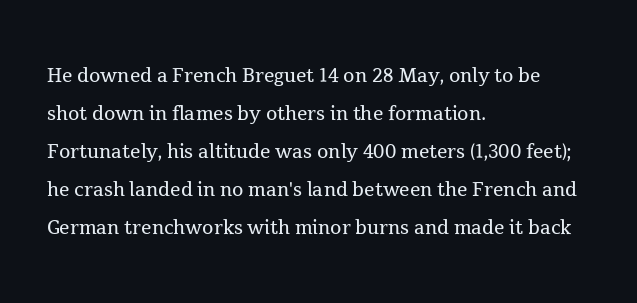
{"italic": "no", "bold": "no", "underline": "no", "align": "left", "line_spacing": "normal", "line_spacing_ratio": 1.46, "letter_spacing": "normal", "letter_spacing_em": 0.0, "glyph_px": 26}
